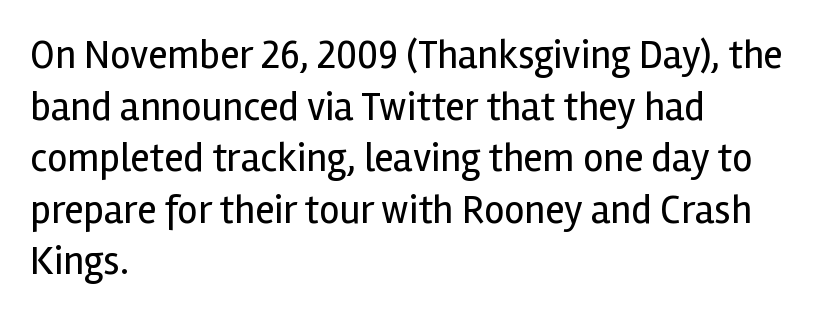
{"serif": "no", "italic": "no", "bold": "no", "weight": "regular", "width": "normal", "x_height": "medium", "monospaced": "no", "underline": "no", "align": "left", "line_spacing": "normal", "line_spacing_ratio": 1.29, "letter_spacing": "normal", "letter_spacing_em": 0.0, "glyph_px": 40}
